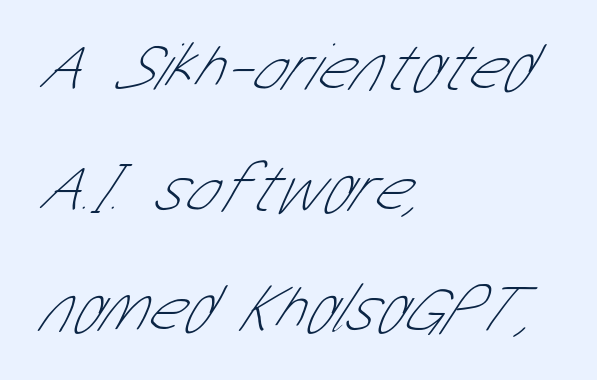
{"serif": "no", "bold": "no", "weight": "thin", "width": "condensed", "stroke_contrast": "low", "x_height": "medium", "monospaced": "no", "underline": "no", "align": "left", "line_spacing_ratio": 1.75, "letter_spacing": "normal", "letter_spacing_em": 0.0, "glyph_px": 69}
